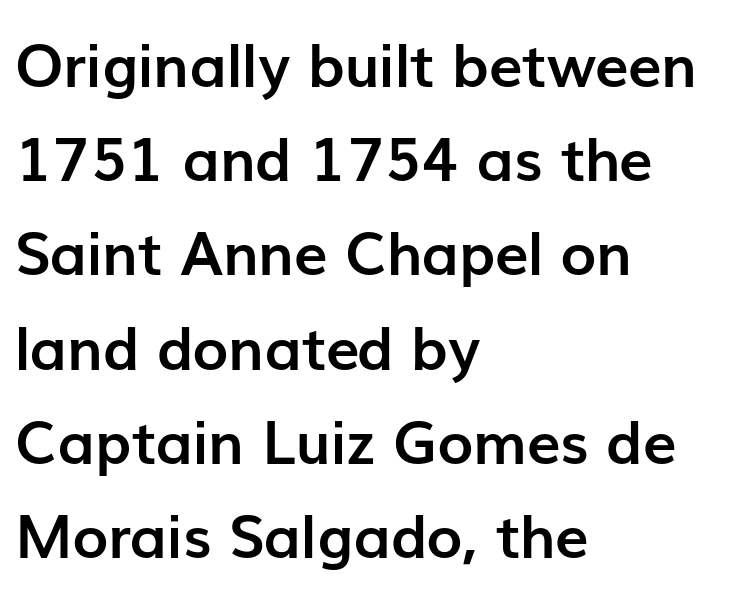
Q: Is the text bold? A: Yes.
Q: Is the text italic (slanted)? A: No, it is upright.
Q: Is the typeface a serif or a sans-serif typeface? A: Sans-serif.
Q: Is the text underlined? A: No.
Q: How is the paragraph aligned? A: Left-aligned.
Q: Is the spacing between letters normal or unusually wide? A: Normal.
Q: Is the spacing between lines tight, normal or loose? A: Normal.
Q: Width (condensed, normal, or wide)? A: Normal.
Q: Stroke contrast? A: Low.
Q: x-height? A: Medium.
Q: Monospaced? A: No.
